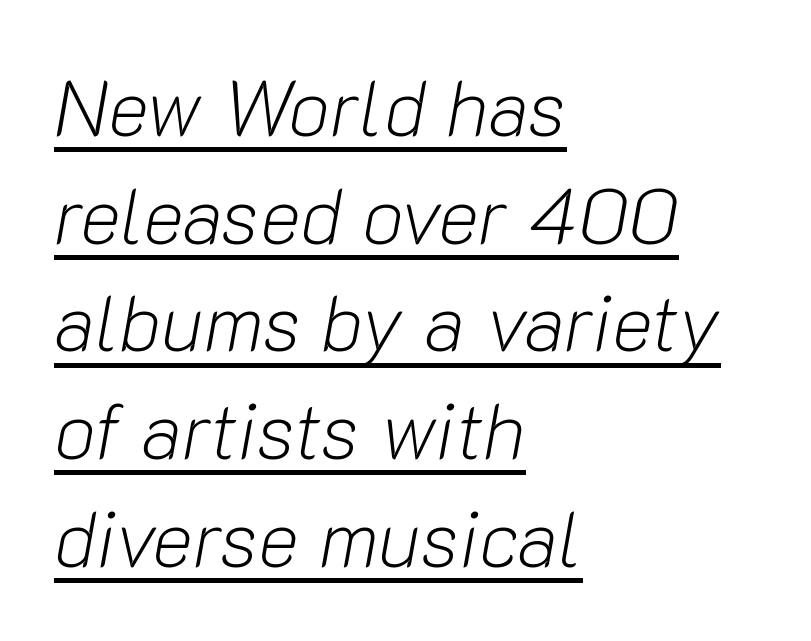
Q: Is the text bold? A: No.
Q: Is the text italic (slanted)? A: Yes, it leans right by about 10 degrees.
Q: Is the text underlined? A: Yes.
Q: How is the paragraph aligned? A: Left-aligned.
Q: Is the spacing between letters normal or unusually wide? A: Normal.
Q: Is the spacing between lines tight, normal or loose? A: Normal.
Q: Width (condensed, normal, or wide)? A: Normal.
Q: Stroke contrast? A: Low.
Q: x-height? A: Medium.
Q: Monospaced? A: No.
